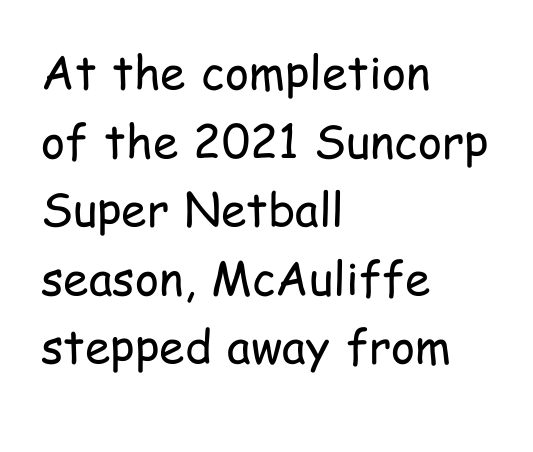
{"serif": "no", "italic": "no", "bold": "no", "weight": "regular", "width": "condensed", "stroke_contrast": "low", "x_height": "medium", "monospaced": "no", "underline": "no", "align": "left", "line_spacing": "normal", "line_spacing_ratio": 1.49, "letter_spacing": "normal", "letter_spacing_em": 0.0, "glyph_px": 46}
